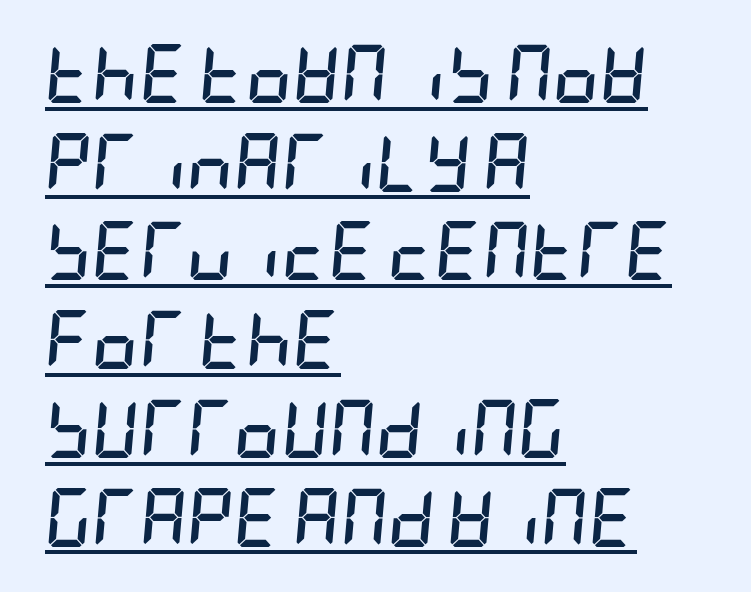
How are the letters spaced? Ordinarily, with no added tracking. Is the type bold? Yes — the strokes are clearly thick and heavy. The line-height multiplier appears to be the usual default. In CSS terms this would be text-align: left. Characters are canted at an angle relative to the baseline's perpendicular.
